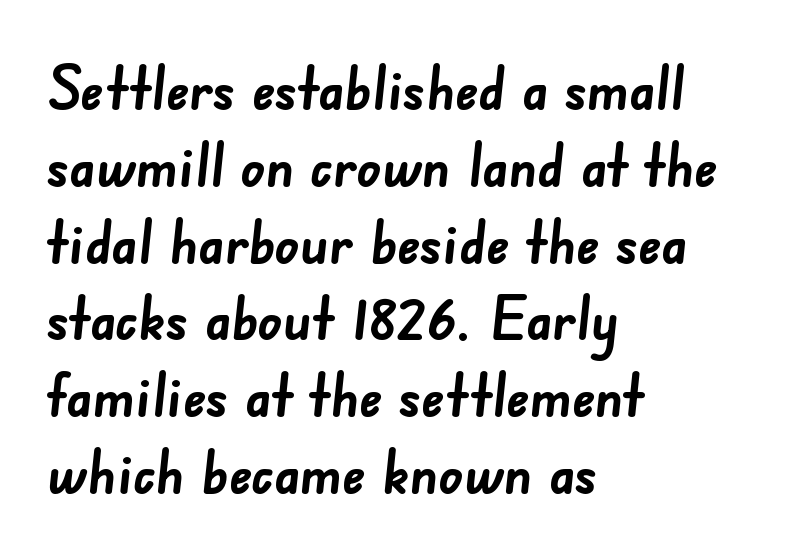
Q: Is the text bold? A: Yes.
Q: Is the typeface a serif or a sans-serif typeface? A: Sans-serif.
Q: Is the text underlined? A: No.
Q: How is the paragraph aligned? A: Left-aligned.
Q: Is the spacing between letters normal or unusually wide? A: Normal.
Q: Is the spacing between lines tight, normal or loose? A: Normal.
Q: Width (condensed, normal, or wide)? A: Normal.
Q: Stroke contrast? A: Low.
Q: x-height? A: Small.
Q: Monospaced? A: No.
